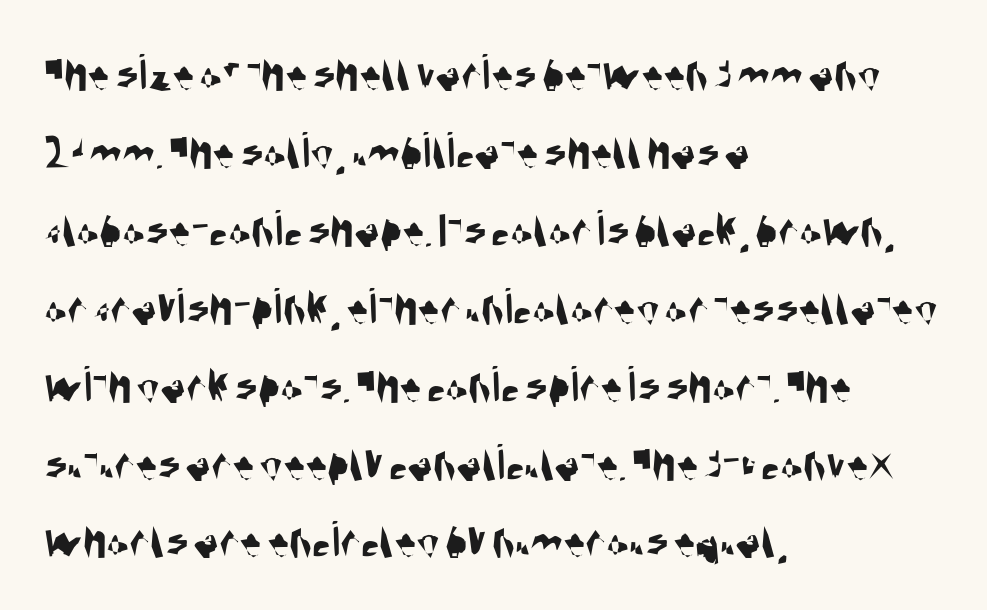
{"serif": "no", "width": "condensed", "stroke_contrast": "medium", "x_height": "large", "monospaced": "no", "underline": "no", "align": "left", "line_spacing": "normal", "line_spacing_ratio": 1.47, "letter_spacing": "normal", "letter_spacing_em": 0.0, "glyph_px": 53}
